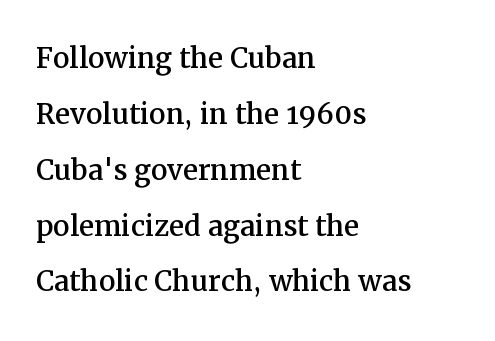
The image shows 37 px serif type, upright; set left-aligned, normal line spacing (1.51x), normal letter spacing, not underlined; medium stroke contrast and a medium x-height.
